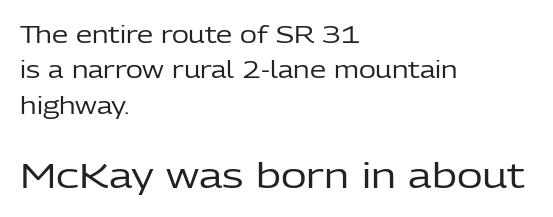
{"serif": "no", "italic": "no", "bold": "no", "weight": "regular", "width": "normal", "stroke_contrast": "low", "x_height": "medium", "monospaced": "no", "underline": "no", "align": "left", "line_spacing": "normal", "line_spacing_ratio": 1.54, "letter_spacing": "normal", "letter_spacing_em": 0.0, "larger_block": "second", "size_ratio": 1.52, "glyph_px": 35}
